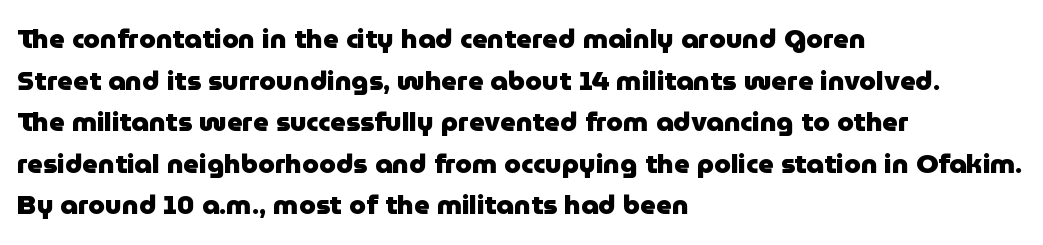
{"italic": "no", "bold": "yes", "underline": "no", "align": "left", "line_spacing": "normal", "line_spacing_ratio": 1.54, "letter_spacing": "normal", "letter_spacing_em": 0.0, "glyph_px": 27}
